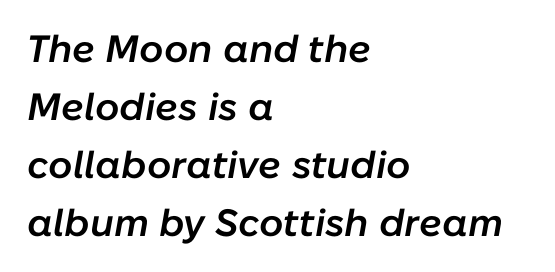
{"italic": "yes", "lean": "right", "slant_degrees": 10, "bold": "semi", "weight": "semibold", "width": "normal", "stroke_contrast": "low", "x_height": "medium", "monospaced": "no", "underline": "no", "align": "left", "line_spacing": "normal", "line_spacing_ratio": 1.53, "letter_spacing": "normal", "letter_spacing_em": 0.0, "glyph_px": 38}
